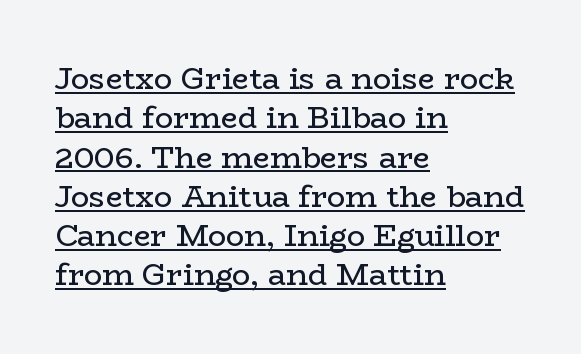
Type style note: has serifs. A baseline rule has been typeset under these characters. Stroke thickness stays within the range of a standard reading face or lighter. The horizontal fit of the characters is conventional and even. The block of text has a typical density, with ordinary space between rows. The letters advance in unequal steps, a hallmark of proportional type.
